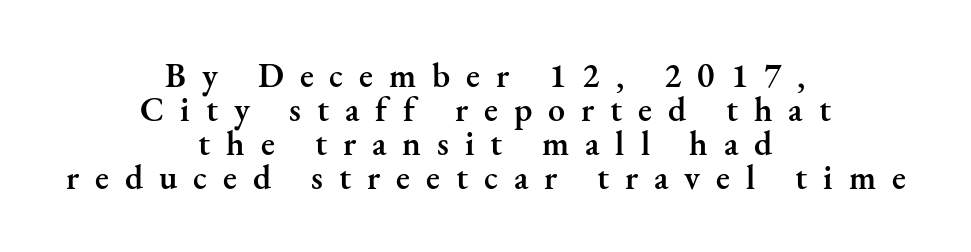
This sample has the flowing, uneven cadence of proportional lettering. Caption: expanded tracking, letters set apart. Characters remain perfectly vertical along every line. Does the leading feel generous? Not at all — it's pinched.
